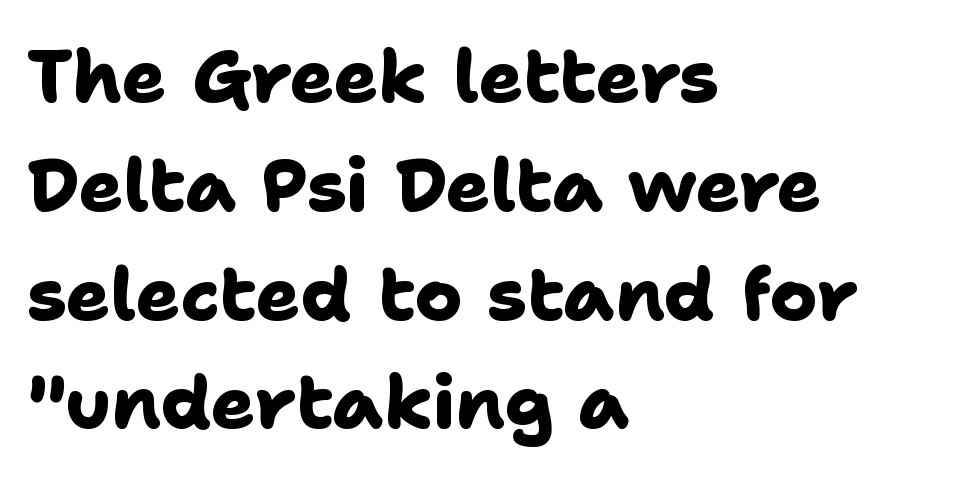
The passage shown is typed in a proportional face where columns would drift. Vertically, the passage feels balanced, rows spaced as you'd expect. Set as a true bold cut, around the 700 mark. Nobody touched the tracking dial on this one.
